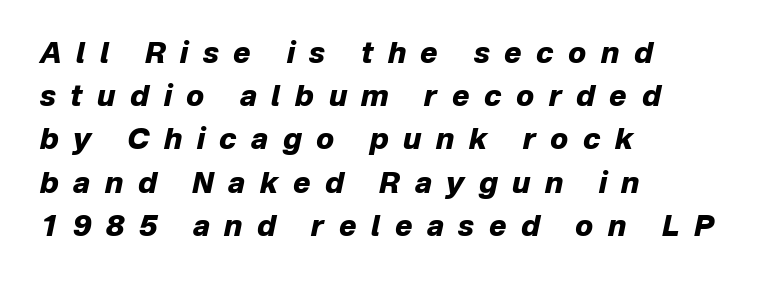
The image shows 29 px heavy type, italic (leaning right); set left-aligned, normal line spacing (1.49x), unusually wide letter spacing (+0.5 em), not underlined; low stroke contrast and a medium x-height.
